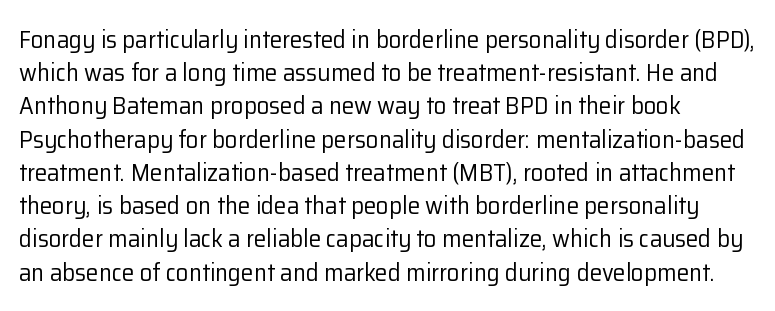
Q: Is the text bold? A: No.
Q: Is the text italic (slanted)? A: No, it is upright.
Q: Is the text underlined? A: No.
Q: How is the paragraph aligned? A: Left-aligned.
Q: Is the spacing between letters normal or unusually wide? A: Normal.
Q: Is the spacing between lines tight, normal or loose? A: Normal.
